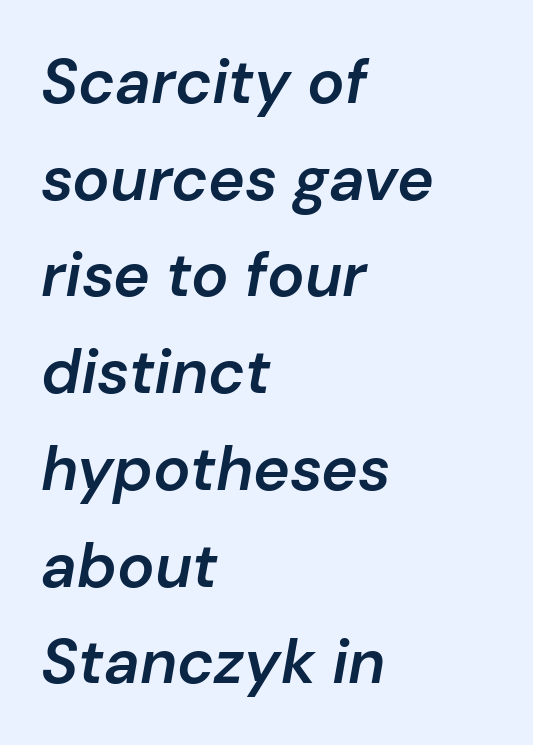
The image shows 62 px semibold type, italic (leaning right); set left-aligned, normal line spacing (1.56x), normal letter spacing, not underlined; low stroke contrast and a medium x-height.
